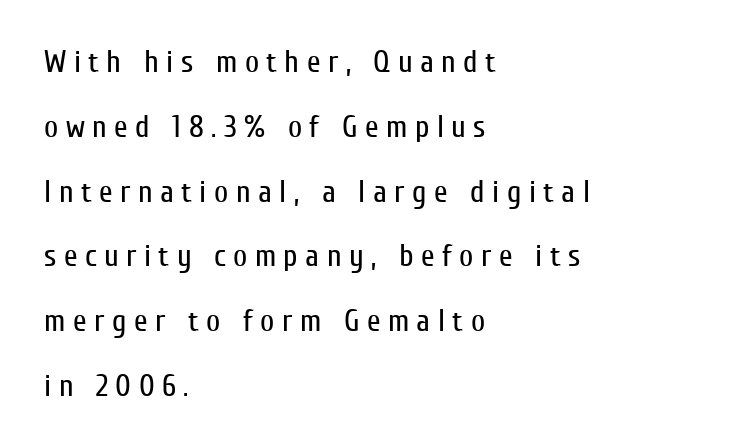
{"serif": "no", "italic": "no", "bold": "no", "weight": "regular", "width": "condensed", "stroke_contrast": "low", "x_height": "medium", "monospaced": "no", "underline": "no", "align": "left", "line_spacing": "loose", "line_spacing_ratio": 2.09, "letter_spacing": "wide", "letter_spacing_em": 0.24, "glyph_px": 31}
